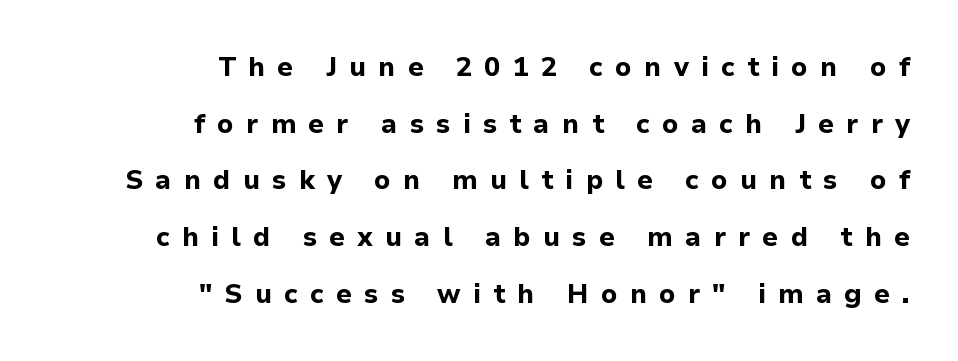
Q: Is the text bold? A: Yes.
Q: Is the text italic (slanted)? A: No, it is upright.
Q: Is the text underlined? A: No.
Q: How is the paragraph aligned? A: Right-aligned.
Q: Is the spacing between letters normal or unusually wide? A: Unusually wide.
Q: Is the spacing between lines tight, normal or loose? A: Loose.
